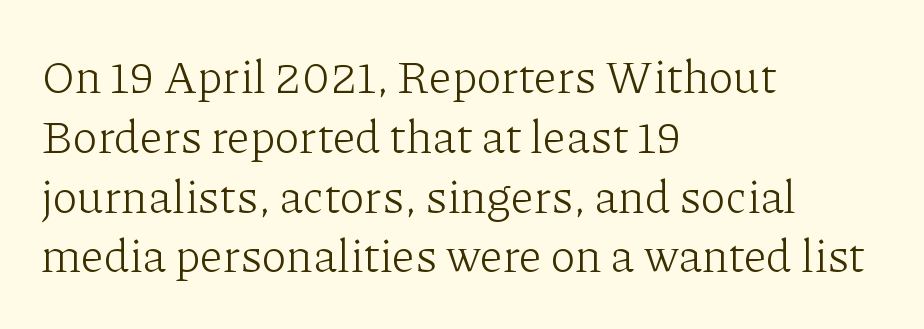
{"serif": "yes", "italic": "no", "bold": "no", "weight": "light", "width": "normal", "stroke_contrast": "low", "x_height": "medium", "monospaced": "no", "underline": "no", "align": "left", "line_spacing": "normal", "line_spacing_ratio": 1.3, "letter_spacing": "normal", "letter_spacing_em": 0.0, "glyph_px": 46}
